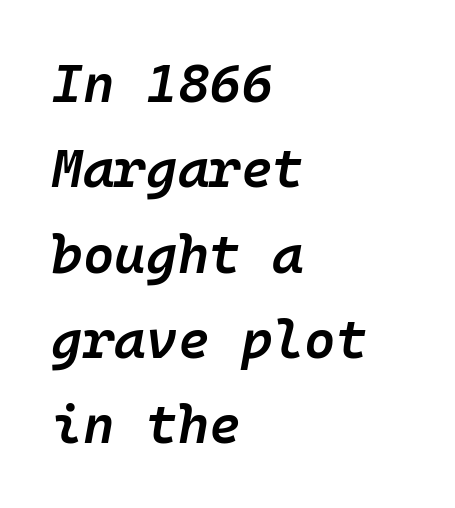
In terms of posture, this sample is oblique. In CSS terms this would be text-align: left. Look at the stroke-to-counter ratio: somewhat heavy, a semibold. Regular leading. This rendering features lettering with no underline. Between one letter and the next there's only the usual sliver of space.
